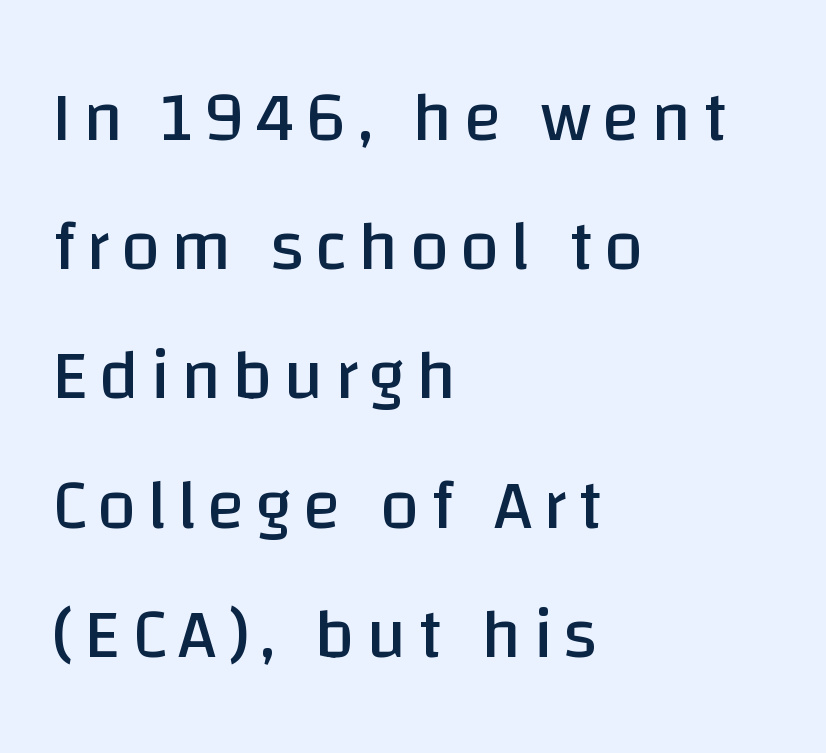
Q: Is the text bold? A: No.
Q: Is the text italic (slanted)? A: No, it is upright.
Q: Is the typeface a serif or a sans-serif typeface? A: Sans-serif.
Q: Is the text underlined? A: No.
Q: How is the paragraph aligned? A: Left-aligned.
Q: Width (condensed, normal, or wide)? A: Normal.
Q: Stroke contrast? A: Low.
Q: x-height? A: Large.
Q: Monospaced? A: No.
